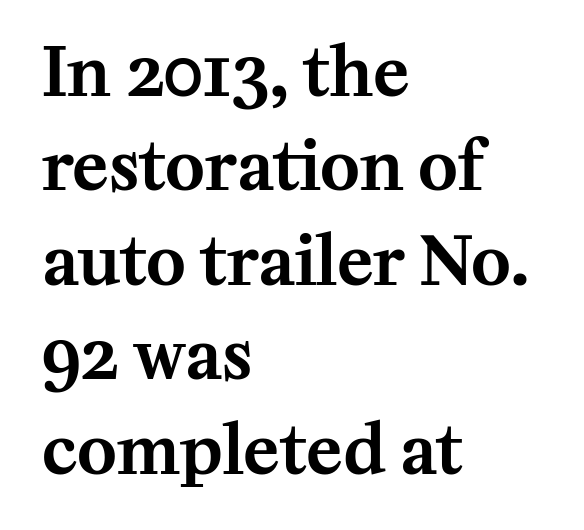
Type without underlining. Character widths vary here, with narrow letters taking less room than wide ones. The rendering keeps characters at their native spacing. Horizontal bands of white between lines are of average thickness. Rendered with straight, roman letterforms. The typeface chosen for these lines features serifs.
